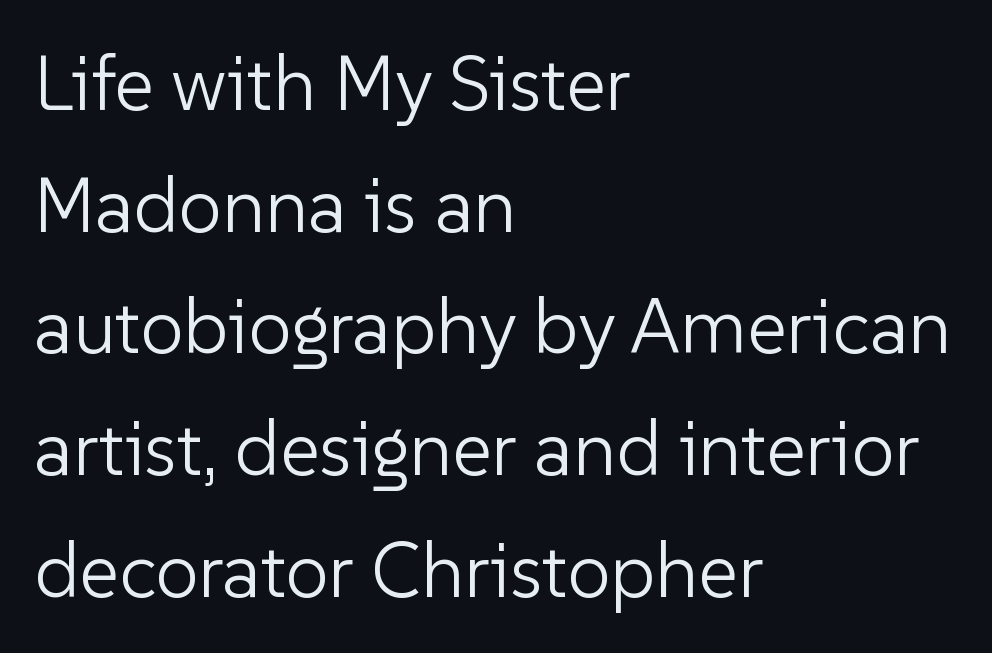
The image shows 77 px light sans-serif type, upright; set left-aligned, normal line spacing (1.58x), normal letter spacing, not underlined; low stroke contrast and a medium x-height.
